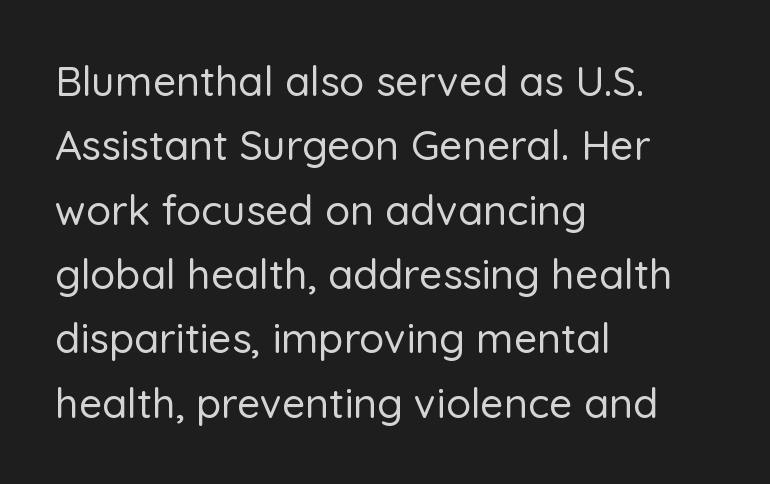
Q: Is the text italic (slanted)? A: No, it is upright.
Q: Is the typeface a serif or a sans-serif typeface? A: Sans-serif.
Q: Is the text underlined? A: No.
Q: How is the paragraph aligned? A: Left-aligned.
Q: Is the spacing between letters normal or unusually wide? A: Normal.
Q: Is the spacing between lines tight, normal or loose? A: Normal.
Q: Width (condensed, normal, or wide)? A: Normal.
Q: Stroke contrast? A: Low.
Q: x-height? A: Medium.
Q: Monospaced? A: No.
